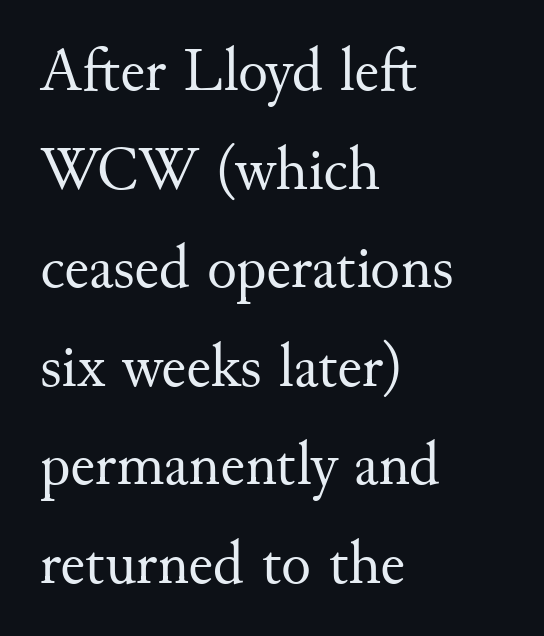
{"serif": "yes", "italic": "no", "bold": "no", "weight": "regular", "width": "normal", "stroke_contrast": "medium", "x_height": "small", "monospaced": "no", "underline": "no", "align": "left", "line_spacing": "normal", "line_spacing_ratio": 1.59, "letter_spacing": "normal", "letter_spacing_em": 0.0, "glyph_px": 62}
